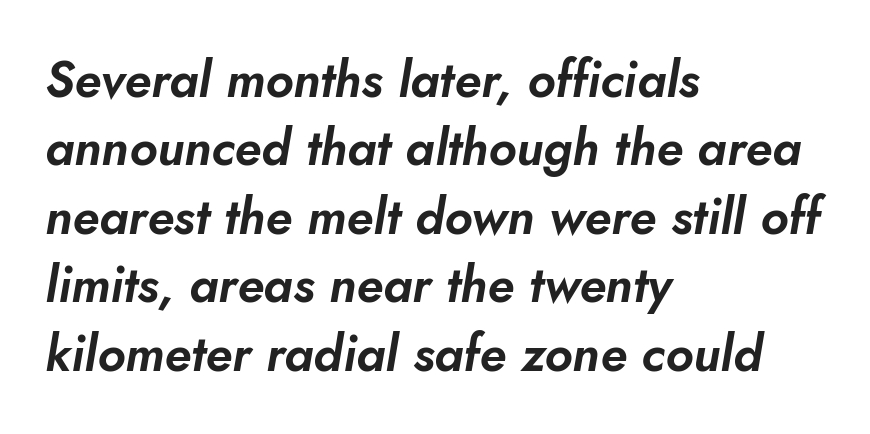
The whole block is typeset with a tilt. Compared with typical paragraphs, the rows here are spaced about the same. Notice how the passage keeps a crisp vertical edge on the left only. Character widths vary here, with narrow letters taking less room than wide ones. A bare baseline throughout the passage.
